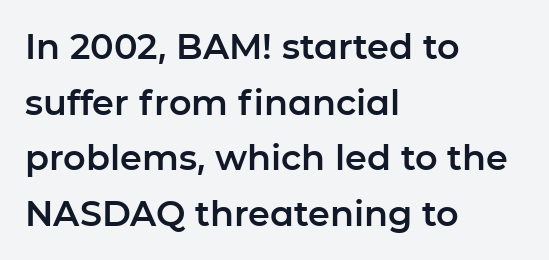
The image shows 35 px sans-serif type, upright; set left-aligned, normal line spacing (1.59x), normal letter spacing, not underlined; low stroke contrast and a medium x-height.
